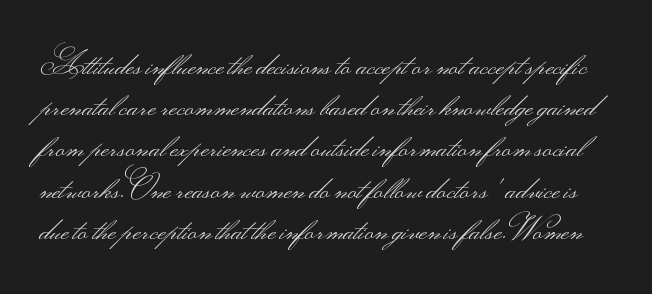
Bare-footed words on every line. Spacing verdict: proportional, widths tailored to each character. Serif or sans? Sans — the stroke terminals are bare.
